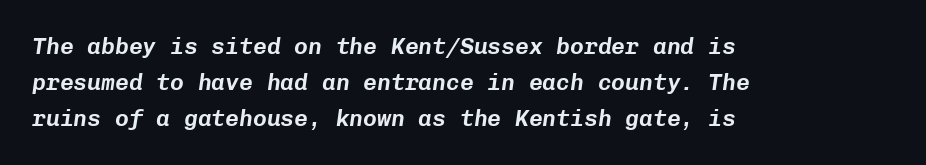
Q: Is the text italic (slanted)? A: Yes, it leans right by about 8 degrees.
Q: Is the text underlined? A: No.
Q: How is the paragraph aligned? A: Left-aligned.
Q: Is the spacing between letters normal or unusually wide? A: Normal.
Q: Is the spacing between lines tight, normal or loose? A: Normal.
